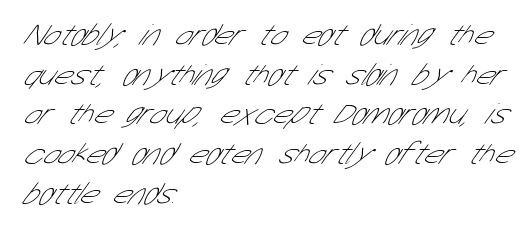
Q: Is the text bold? A: No.
Q: Is the typeface a serif or a sans-serif typeface? A: Sans-serif.
Q: Is the text underlined? A: No.
Q: How is the paragraph aligned? A: Left-aligned.
Q: Is the spacing between letters normal or unusually wide? A: Normal.
Q: Is the spacing between lines tight, normal or loose? A: Normal.
Q: Width (condensed, normal, or wide)? A: Condensed.
Q: Stroke contrast? A: Low.
Q: x-height? A: Medium.
Q: Monospaced? A: No.
